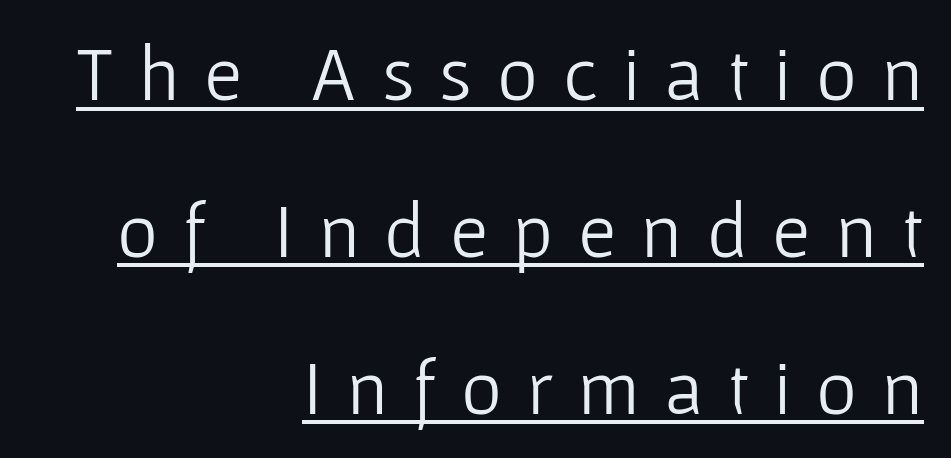
In terms of posture, this sample is upright. Leading is clearly above the norm, producing a sparse column. These characters rest on top of a visible drawn line. Each letter keeps its own natural width here, so spacing adapts to shape. Display-style spreading of the glyphs; the letterfit is very open.
